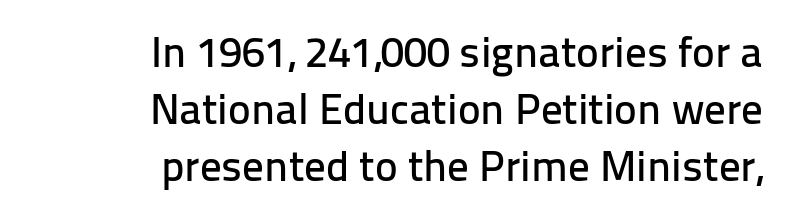
Q: Is the text italic (slanted)? A: No, it is upright.
Q: Is the typeface a serif or a sans-serif typeface? A: Sans-serif.
Q: Is the text underlined? A: No.
Q: How is the paragraph aligned? A: Right-aligned.
Q: Is the spacing between letters normal or unusually wide? A: Normal.
Q: Is the spacing between lines tight, normal or loose? A: Normal.
Q: Width (condensed, normal, or wide)? A: Normal.
Q: Stroke contrast? A: Low.
Q: x-height? A: Medium.
Q: Monospaced? A: No.
